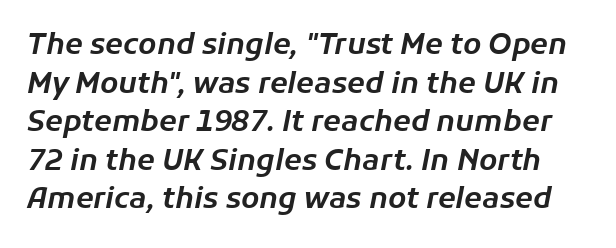
Q: Is the text italic (slanted)? A: Yes, it leans right by about 11 degrees.
Q: Is the text underlined? A: No.
Q: Is the spacing between letters normal or unusually wide? A: Normal.
Q: Is the spacing between lines tight, normal or loose? A: Normal.
Q: Width (condensed, normal, or wide)? A: Normal.
Q: Stroke contrast? A: Low.
Q: x-height? A: Medium.
Q: Monospaced? A: No.
